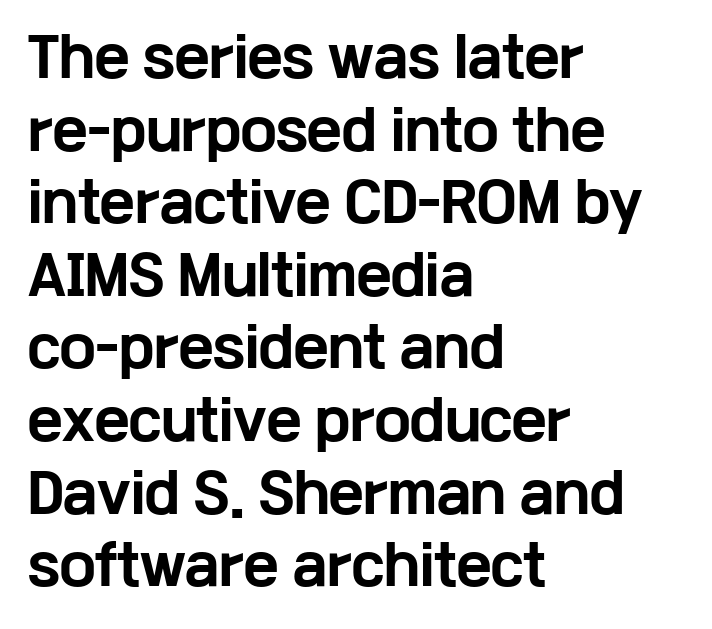
Q: Is the text bold? A: Yes.
Q: Is the text italic (slanted)? A: No, it is upright.
Q: Is the typeface a serif or a sans-serif typeface? A: Sans-serif.
Q: Is the text underlined? A: No.
Q: How is the paragraph aligned? A: Left-aligned.
Q: Is the spacing between letters normal or unusually wide? A: Normal.
Q: Is the spacing between lines tight, normal or loose? A: Normal.
Q: Width (condensed, normal, or wide)? A: Wide.
Q: Stroke contrast? A: Low.
Q: x-height? A: Medium.
Q: Monospaced? A: No.
